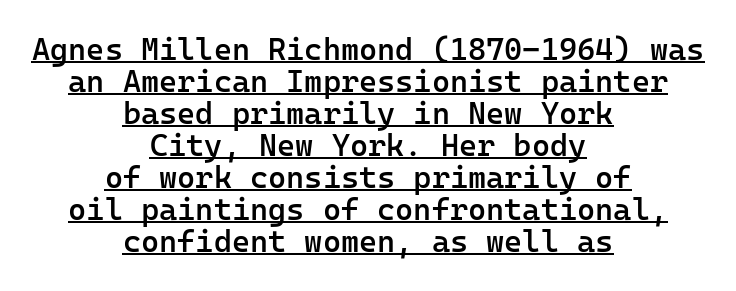
{"serif": "no", "italic": "no", "bold": "semi", "weight": "semibold", "width": "normal", "stroke_contrast": "low", "x_height": "medium", "monospaced": "yes", "underline": "yes", "align": "center", "line_spacing": "tight", "line_spacing_ratio": 1.03, "letter_spacing": "normal", "letter_spacing_em": 0.0, "glyph_px": 31}
